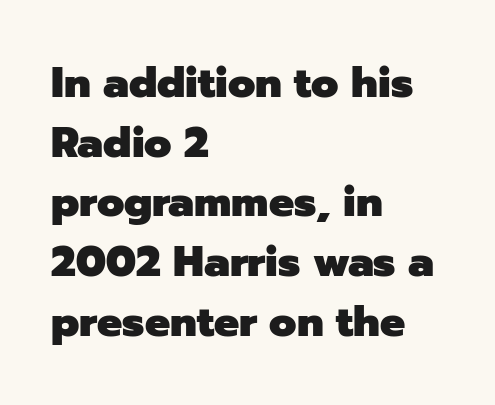
{"serif": "no", "italic": "no", "bold": "yes", "weight": "heavy", "width": "normal", "stroke_contrast": "low", "x_height": "medium", "monospaced": "no", "underline": "no", "align": "left", "line_spacing": "normal", "line_spacing_ratio": 1.42, "letter_spacing": "normal", "letter_spacing_em": 0.0, "glyph_px": 42}
